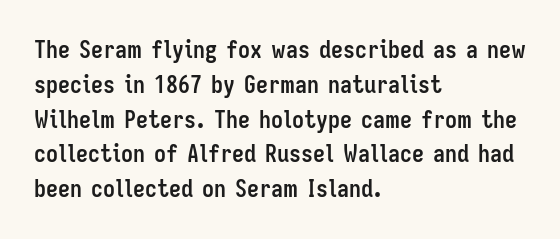
{"italic": "no", "bold": "yes", "underline": "no", "align": "left", "line_spacing": "normal", "line_spacing_ratio": 1.45, "letter_spacing": "normal", "letter_spacing_em": 0.0, "glyph_px": 24}
